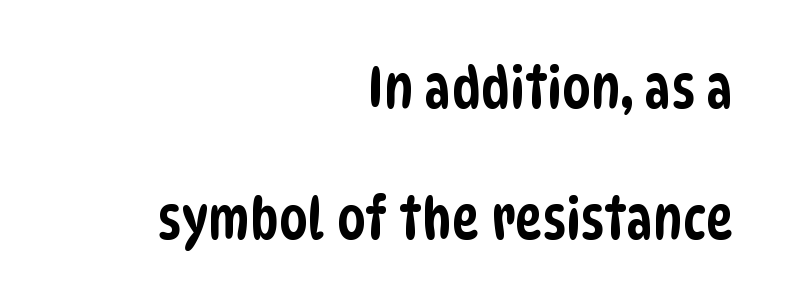
The image shows 58 px condensed sans-serif type; set right-aligned, loose line spacing (2.26x), normal letter spacing, not underlined; low stroke contrast and a large x-height.
